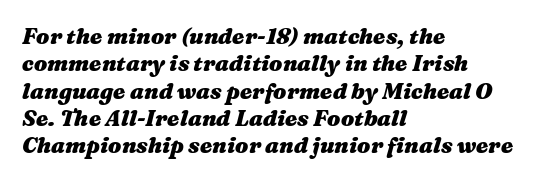
{"italic": "yes", "lean": "right", "slant_degrees": 16, "bold": "yes", "underline": "no", "align": "left", "line_spacing_ratio": 1.24, "letter_spacing": "normal", "letter_spacing_em": 0.0, "glyph_px": 22}
